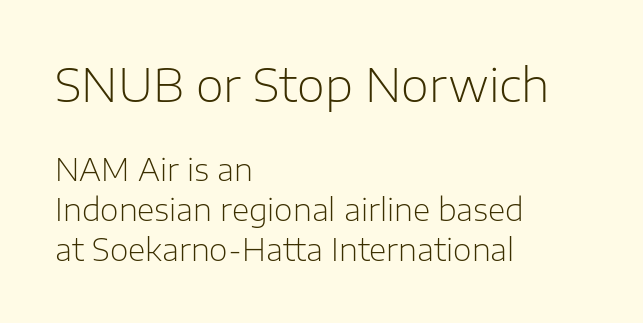
The image shows 45 px light sans-serif type, upright; set left-aligned, normal line spacing (1.32x), normal letter spacing, not underlined; the first (top) block is 1.5x larger; low stroke contrast and a medium x-height.
